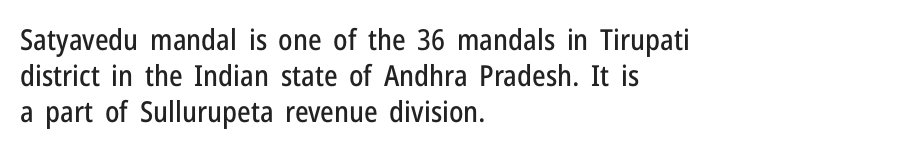
The image shows 29 px condensed sans-serif type, upright; set left-aligned, line spacing 1.24x, normal letter spacing, not underlined; low stroke contrast and a medium x-height.
